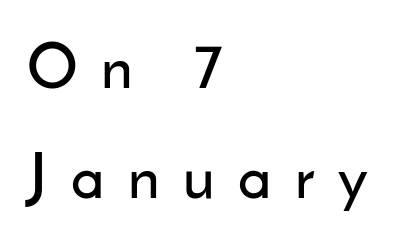
Q: Is the text italic (slanted)? A: No, it is upright.
Q: Is the typeface a serif or a sans-serif typeface? A: Sans-serif.
Q: Is the text underlined? A: No.
Q: How is the paragraph aligned? A: Left-aligned.
Q: Is the spacing between letters normal or unusually wide? A: Unusually wide.
Q: Width (condensed, normal, or wide)? A: Normal.
Q: Stroke contrast? A: Low.
Q: x-height? A: Small.
Q: Monospaced? A: No.
